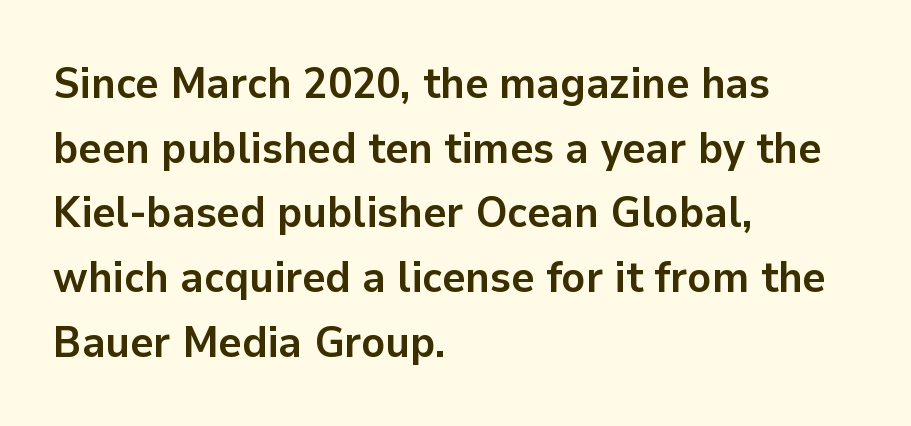
Q: Is the text bold? A: Yes.
Q: Is the text italic (slanted)? A: No, it is upright.
Q: Is the typeface a serif or a sans-serif typeface? A: Sans-serif.
Q: Is the text underlined? A: No.
Q: How is the paragraph aligned? A: Left-aligned.
Q: Is the spacing between letters normal or unusually wide? A: Normal.
Q: Is the spacing between lines tight, normal or loose? A: Normal.
Q: Width (condensed, normal, or wide)? A: Normal.
Q: Stroke contrast? A: Low.
Q: x-height? A: Medium.
Q: Monospaced? A: No.
